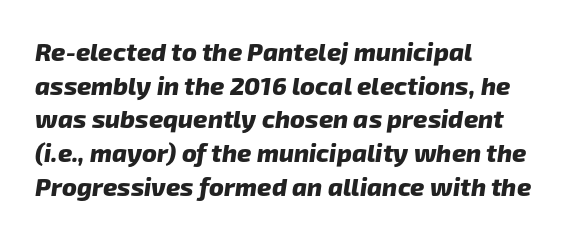
Notice how thick the strokes are: this is what a full bold looks like. This sample uses plain, unmodified letter spacing. Visually the block forms a straight wall on the left and a jagged coastline on the right. A typesetter would call this leading conventional body-copy spacing.
